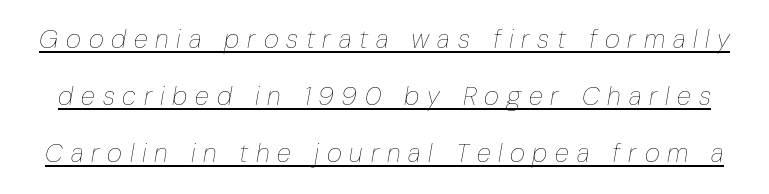
Does extra space separate the letters? Yes, quite a lot of it. The lettering tilts uniformly, giving the passage an italic look. Every word sits above its own underline. No extra ink here — the face is not bold. Reading down the column, the eye jumps a long way to each next line.
